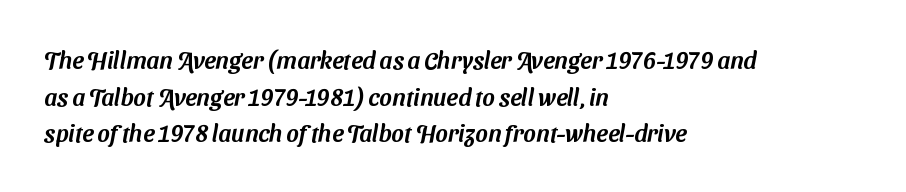
The image shows 24 px text type; set left-aligned, normal line spacing (1.53x), normal letter spacing, not underlined.
